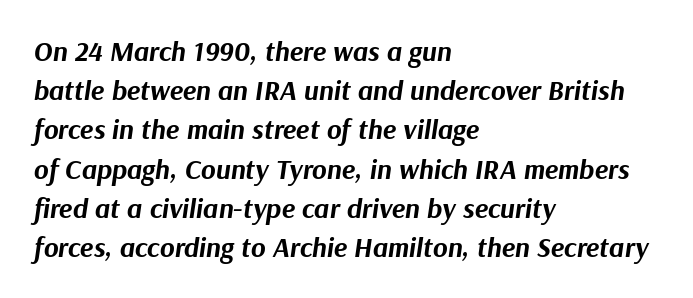
{"italic": "yes", "lean": "right", "slant_degrees": 9, "bold": "yes", "weight": "bold", "width": "normal", "stroke_contrast": "medium", "x_height": "medium", "monospaced": "no", "underline": "no", "align": "left", "line_spacing": "normal", "line_spacing_ratio": 1.4, "letter_spacing": "normal", "letter_spacing_em": 0.0, "glyph_px": 28}
